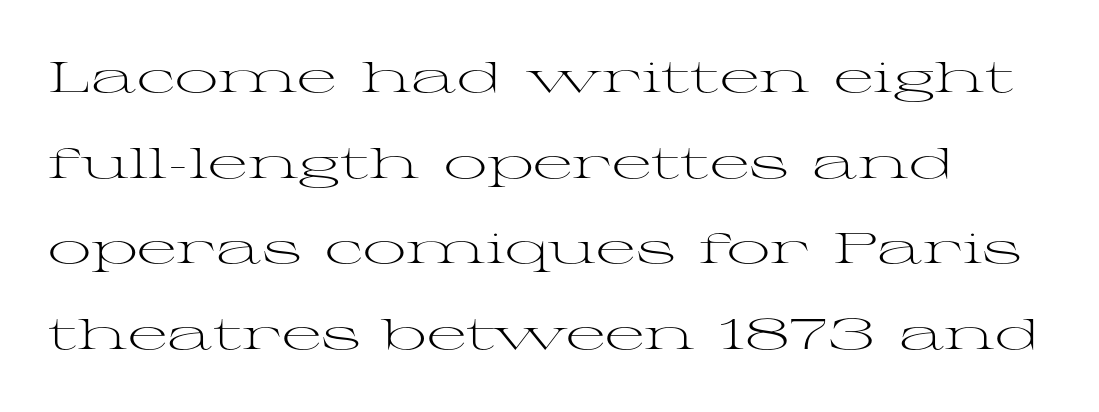
Each row of text sits above clean, open space. Students, note that the glyphs here touch the page at normal intervals. Do the characters align in a grid? No, the font is proportional. The block of text is sparse from top to bottom, with ample space between rows. Is there any slant? The stems are plumb. Observe the serifs anchoring each vertical stroke in this sample.
